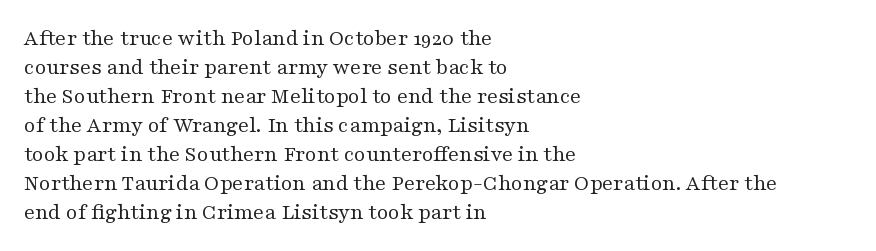
A typesetter would call this zero additional tracking. If you drew a line through each stem, it would be perfectly vertical. This block has exactly the height ordinary leading produces. Teacher's note: observe the even left margin — that is flush-left alignment. The area under the type is left untouched. This is not heavy type; no bold has been used.
